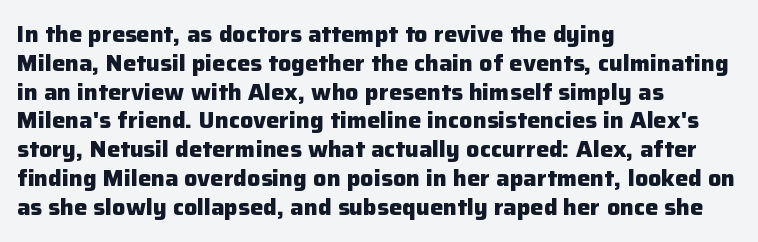
Q: Is the text bold? A: Yes.
Q: Is the text italic (slanted)? A: No, it is upright.
Q: Is the text underlined? A: No.
Q: How is the paragraph aligned? A: Left-aligned.
Q: Is the spacing between letters normal or unusually wide? A: Normal.
Q: Is the spacing between lines tight, normal or loose? A: Normal.
